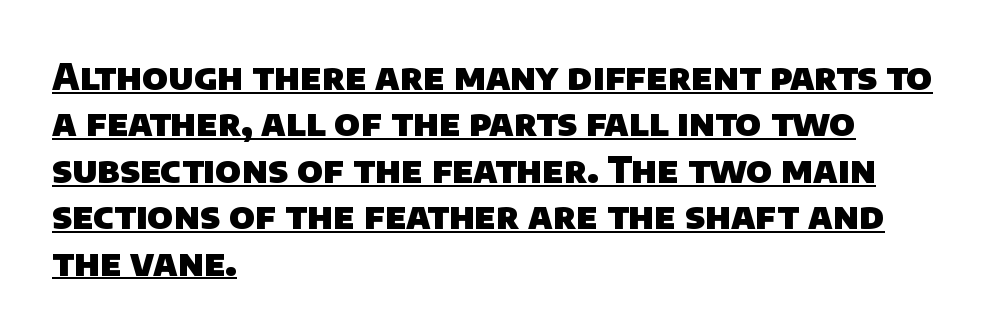
The image shows 36 px heavy sans-serif type; set left-aligned, normal line spacing (1.29x), normal letter spacing, underlined; low stroke contrast and a large x-height.
